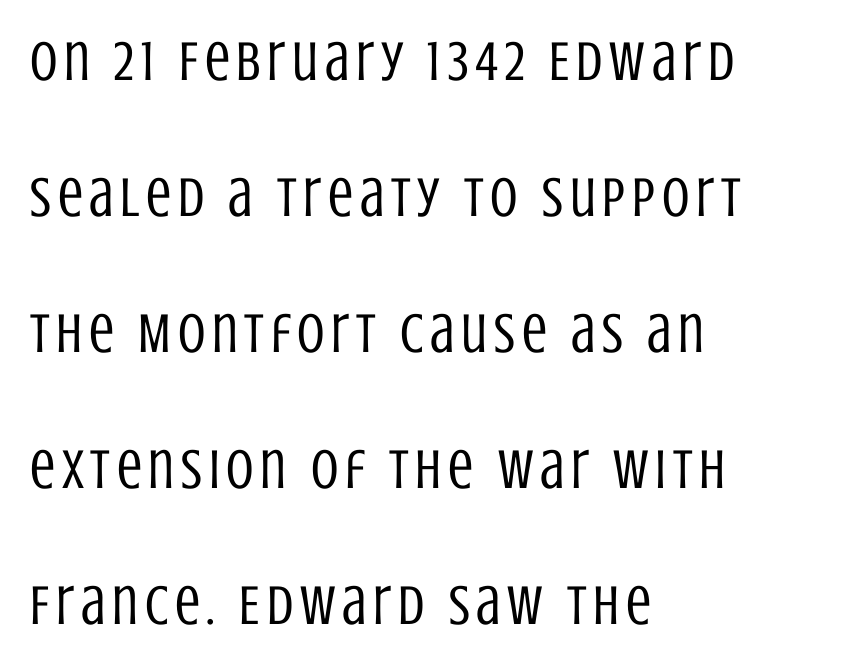
If you measured baseline to baseline, you'd find a long distance. The face used here is proportionally spaced, like ordinary book or web type. I'd call this a sans setting — the letters go barefoot. Left-aligned paragraph, ragged on the right. Quick note: underline off.
